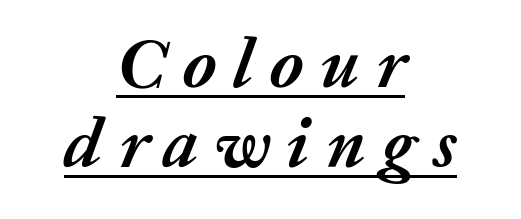
Caption: multi-line text, centered on the measure. Leading is clearly below the norm, producing a dense column. The letters advance in unequal steps, a hallmark of proportional type. Every word sits above its own underline. Italic: yes, the glyphs are oblique.
